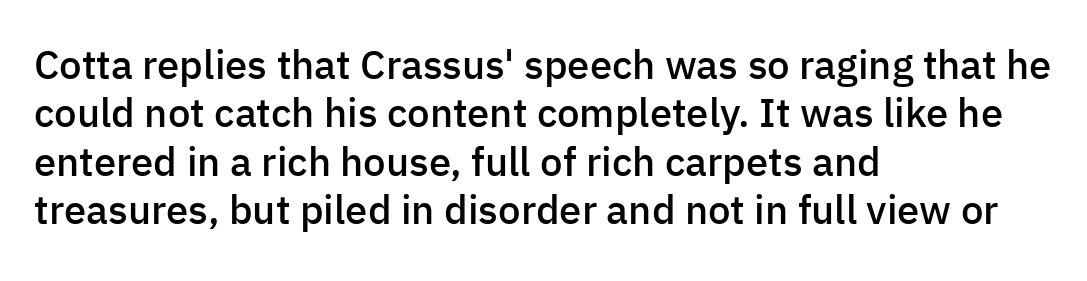
The image shows 40 px semibold sans-serif type, upright; set left-aligned, line spacing 1.21x, normal letter spacing, not underlined; low stroke contrast and a medium x-height.
